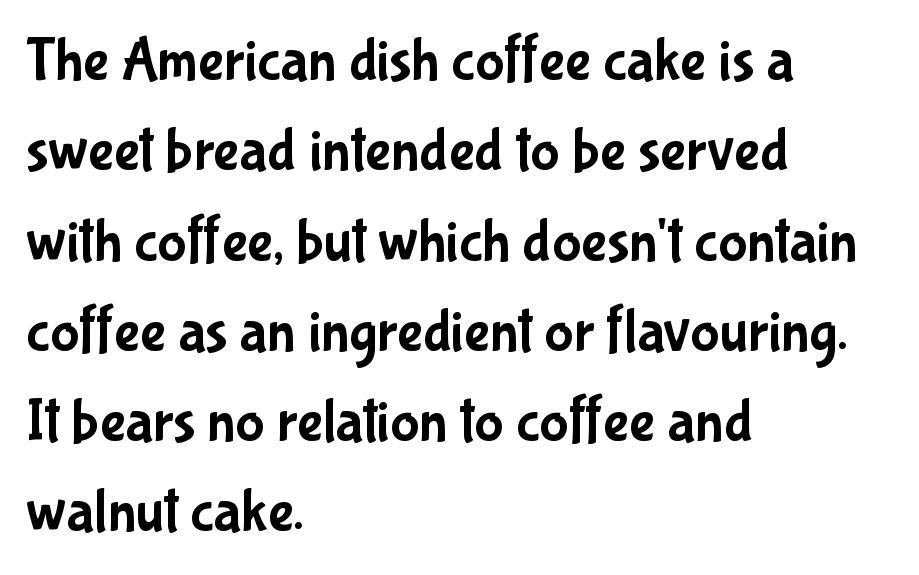
Varying glyph widths throughout — classic text-font behaviour. Horizontal alignment here is leftward, the default for most running prose. Lines of text with bare space underneath. The line-height multiplier appears to be the usual default.
